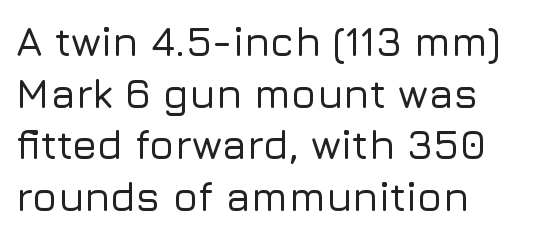
{"serif": "no", "italic": "no", "width": "normal", "stroke_contrast": "low", "x_height": "medium", "monospaced": "no", "underline": "no", "align": "left", "line_spacing": "normal", "line_spacing_ratio": 1.26, "letter_spacing": "normal", "letter_spacing_em": 0.0, "glyph_px": 41}
